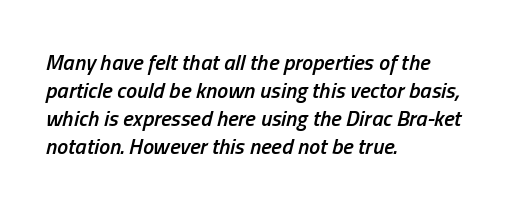
The image shows 22 px text type, italic (leaning right); set left-aligned, normal line spacing (1.28x), normal letter spacing, not underlined.
